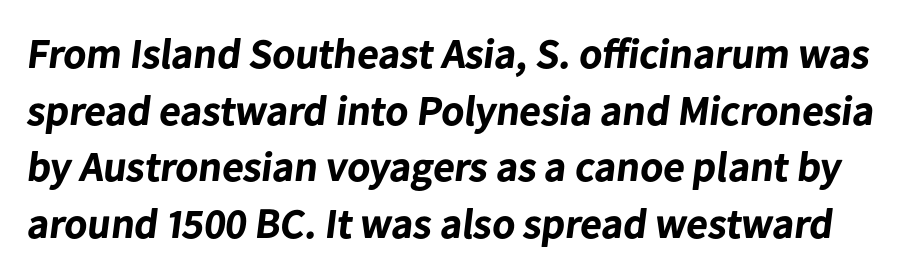
{"serif": "no", "bold": "yes", "weight": "bold", "width": "normal", "stroke_contrast": "low", "x_height": "medium", "monospaced": "no", "underline": "no", "line_spacing": "normal", "line_spacing_ratio": 1.35, "letter_spacing": "normal", "letter_spacing_em": 0.0, "glyph_px": 42}
